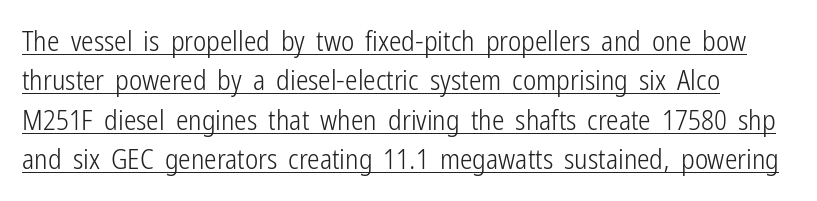
Q: Is the text bold? A: No.
Q: Is the text italic (slanted)? A: No, it is upright.
Q: Is the typeface a serif or a sans-serif typeface? A: Sans-serif.
Q: Is the text underlined? A: Yes.
Q: Is the spacing between letters normal or unusually wide? A: Normal.
Q: Is the spacing between lines tight, normal or loose? A: Normal.
Q: Width (condensed, normal, or wide)? A: Condensed.
Q: Stroke contrast? A: Low.
Q: x-height? A: Medium.
Q: Monospaced? A: No.
